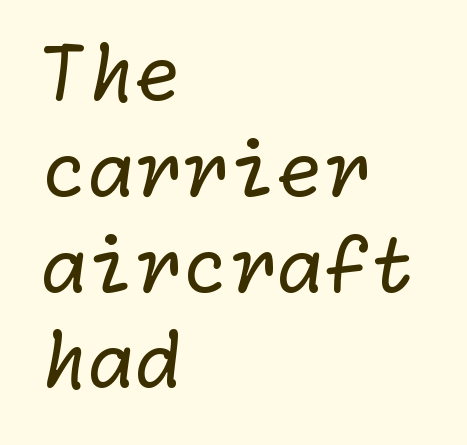
The letters sit at their default tracking, neither squeezed nor spread. The strip under each line holds only bare page. The weight would be labelled regular, book, light, or lighter still. Is there much room between lines? A standard amount, neither cramped nor airy. The compositor pushed each line to the left boundary.
